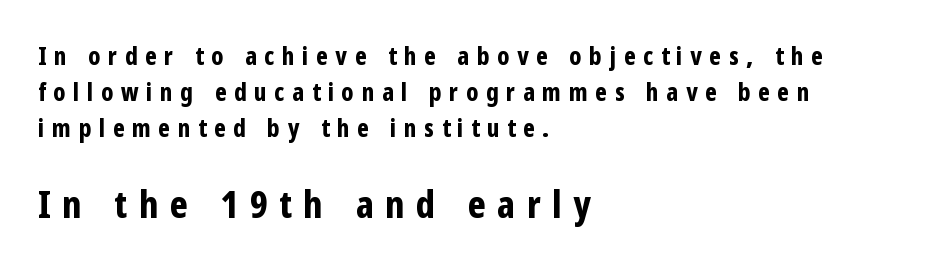
Q: Is the text bold? A: Yes.
Q: Is the text italic (slanted)? A: No, it is upright.
Q: Is the typeface a serif or a sans-serif typeface? A: Sans-serif.
Q: Is the text underlined? A: No.
Q: How is the paragraph aligned? A: Left-aligned.
Q: Is the spacing between letters normal or unusually wide? A: Unusually wide.
Q: Is the spacing between lines tight, normal or loose? A: Normal.
Q: Which block of text is set in a larger size, the first (top) or the second (bottom)? A: The second (bottom) one.
Q: Width (condensed, normal, or wide)? A: Condensed.
Q: Stroke contrast? A: Low.
Q: x-height? A: Medium.
Q: Monospaced? A: No.
